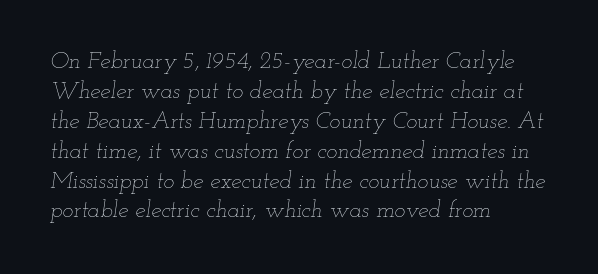
{"italic": "yes", "lean": "right", "slant_degrees": 12, "bold": "no", "underline": "no", "align": "left", "line_spacing": "normal", "line_spacing_ratio": 1.3, "letter_spacing": "normal", "letter_spacing_em": 0.0, "glyph_px": 23}
